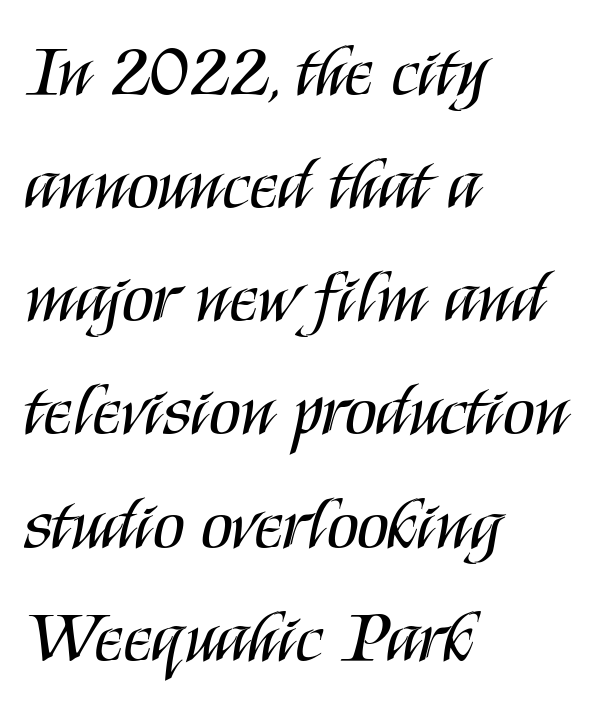
The gap between lines stays unmarked. Varying glyph widths throughout — classic text-font behaviour. These lines keep a tight, regular rhythm from letter to letter. I'd call this a sans setting — the letters go barefoot.
